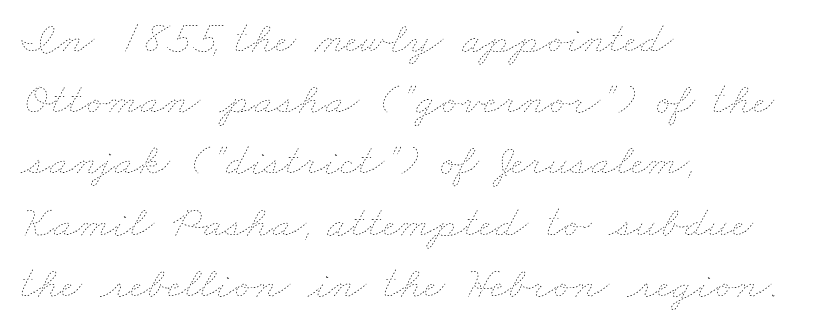
The face used here is rendered with its standard letterfit. Successive baselines arrive at the customary interval. This sample is left-justified, so line endings fall wherever the words run out. Decoration check: the copy has no underline.
